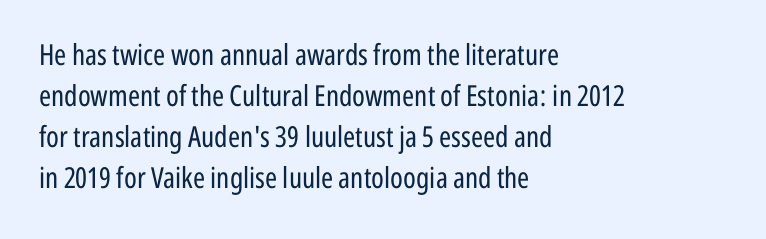
The gap between lines stays unmarked. Posture: vertical. This sample is left-justified, so line endings fall wherever the words run out. A quiet, ordinary-to-light weight characterises the typeface.
